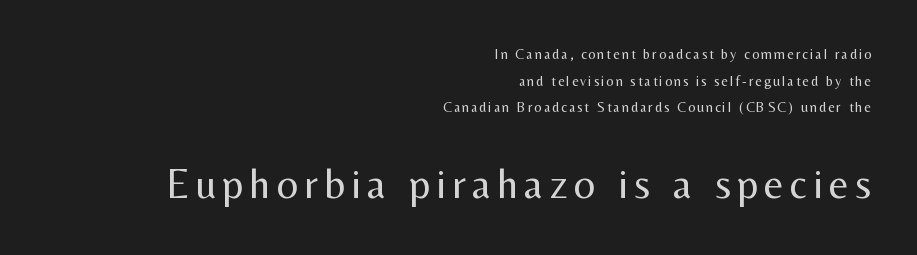
The image shows 42 px regular-weight sans-serif type, upright; set right-aligned, loose line spacing (1.9x), not underlined; the second (bottom) block is 3.0x larger; medium stroke contrast and a medium x-height.
